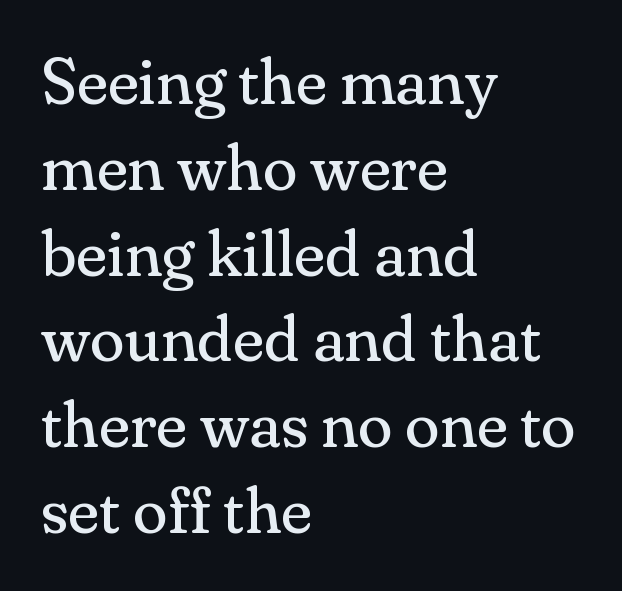
The image shows 64 px regular-weight serif type, upright; set left-aligned, normal line spacing (1.34x), normal letter spacing, not underlined; medium stroke contrast and a small x-height.
